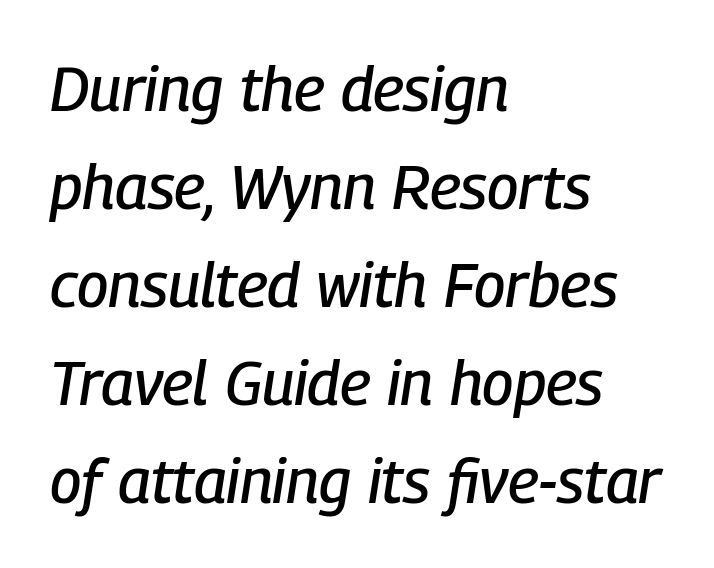
Q: Is the text italic (slanted)? A: Yes, it leans right by about 9 degrees.
Q: Is the text underlined? A: No.
Q: How is the paragraph aligned? A: Left-aligned.
Q: Is the spacing between letters normal or unusually wide? A: Normal.
Q: Is the spacing between lines tight, normal or loose? A: Normal.
Q: Width (condensed, normal, or wide)? A: Condensed.
Q: Stroke contrast? A: Low.
Q: x-height? A: Medium.
Q: Monospaced? A: No.
